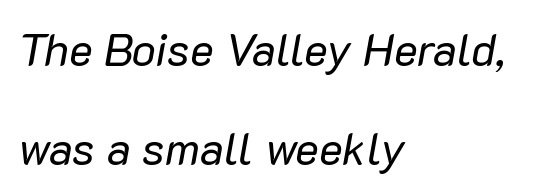
Q: Is the text bold? A: No.
Q: Is the text italic (slanted)? A: Yes, it leans right by about 10 degrees.
Q: Is the text underlined? A: No.
Q: How is the paragraph aligned? A: Left-aligned.
Q: Is the spacing between letters normal or unusually wide? A: Normal.
Q: Is the spacing between lines tight, normal or loose? A: Loose.
Q: Width (condensed, normal, or wide)? A: Normal.
Q: Stroke contrast? A: Low.
Q: x-height? A: Medium.
Q: Monospaced? A: No.
